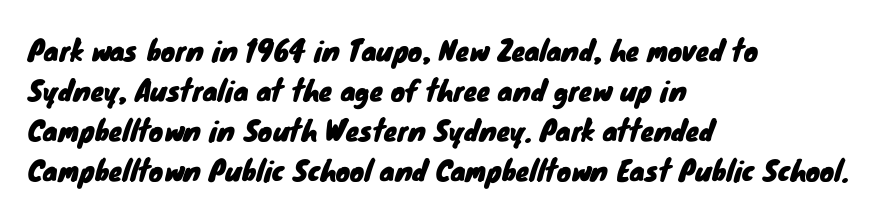
Q: Is the text underlined? A: No.
Q: How is the paragraph aligned? A: Left-aligned.
Q: Is the spacing between letters normal or unusually wide? A: Normal.
Q: Is the spacing between lines tight, normal or loose? A: Normal.
